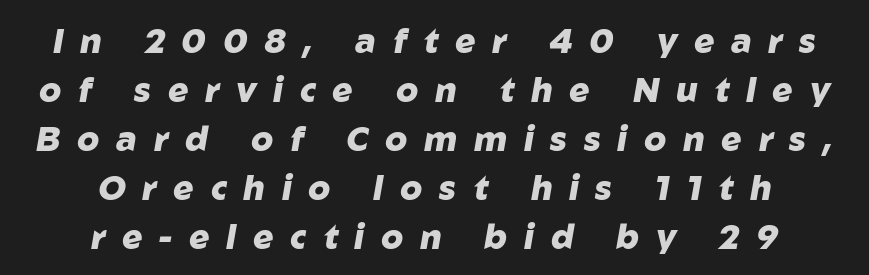
Q: Is the text bold? A: Yes.
Q: Is the text italic (slanted)? A: Yes, it leans right by about 10 degrees.
Q: Is the text underlined? A: No.
Q: How is the paragraph aligned? A: Centered.
Q: Is the spacing between letters normal or unusually wide? A: Unusually wide.
Q: Is the spacing between lines tight, normal or loose? A: Normal.
Q: Width (condensed, normal, or wide)? A: Normal.
Q: Stroke contrast? A: Low.
Q: x-height? A: Medium.
Q: Monospaced? A: No.
